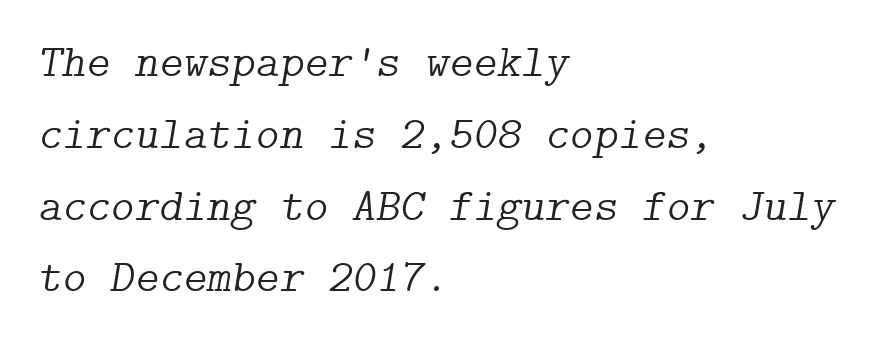
{"serif": "yes", "italic": "yes", "lean": "right", "slant_degrees": 9, "bold": "no", "weight": "light", "width": "normal", "stroke_contrast": "low", "x_height": "medium", "underline": "no", "align": "left", "line_spacing": "normal", "line_spacing_ratio": 1.56, "letter_spacing": "normal", "letter_spacing_em": 0.0, "glyph_px": 46}
